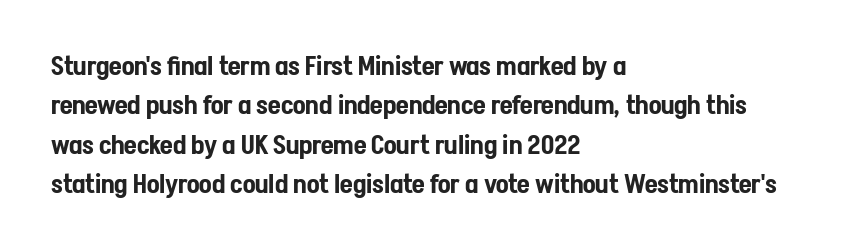
{"italic": "no", "underline": "no", "align": "left", "line_spacing": "normal", "line_spacing_ratio": 1.51, "letter_spacing": "normal", "letter_spacing_em": 0.0, "glyph_px": 26}
